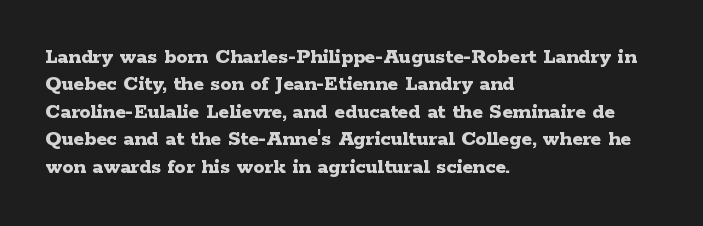
The image shows 22 px bold type, upright; set left-aligned, normal line spacing (1.25x), normal letter spacing, not underlined.
